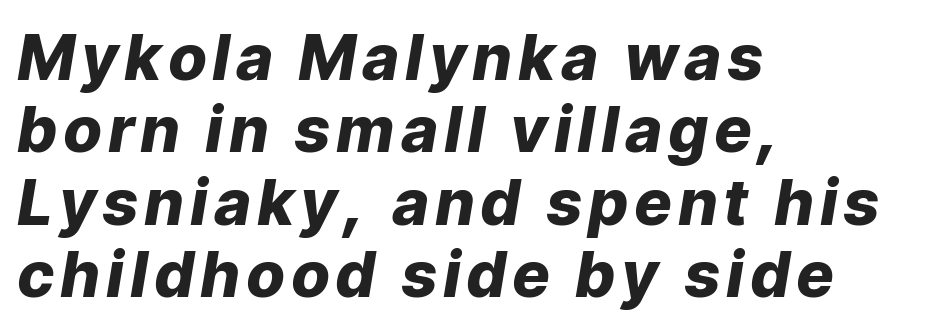
{"italic": "yes", "lean": "right", "slant_degrees": 9, "bold": "yes", "weight": "heavy", "width": "normal", "stroke_contrast": "low", "x_height": "medium", "monospaced": "no", "underline": "no", "align": "left", "line_spacing": "tight", "line_spacing_ratio": 1.15, "glyph_px": 63}
